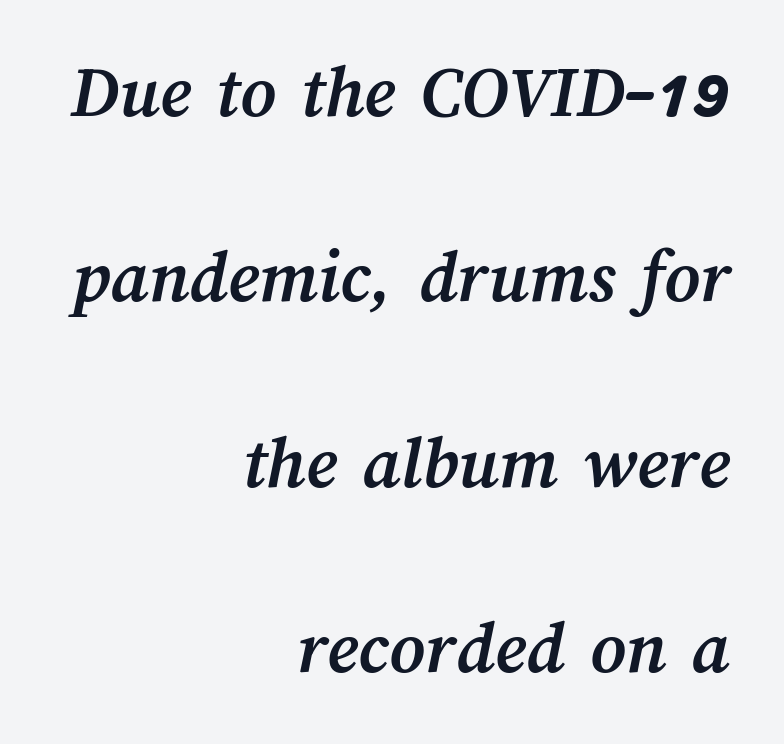
{"bold": "yes", "weight": "semibold", "width": "normal", "stroke_contrast": "medium", "x_height": "medium", "monospaced": "no", "underline": "no", "align": "right", "line_spacing": "loose", "line_spacing_ratio": 2.44, "letter_spacing": "normal", "letter_spacing_em": 0.0, "glyph_px": 76}
